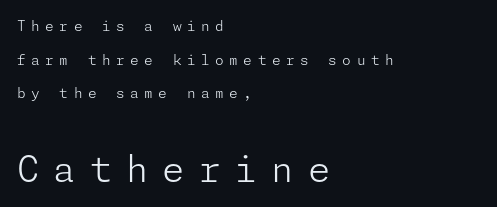
The image shows 36 px light sans-serif type, upright; set left-aligned, loose line spacing (2.4x), unusually wide letter spacing (+0.39 em), not underlined; the second (bottom) block is 2.57x larger; low stroke contrast and a medium x-height.
